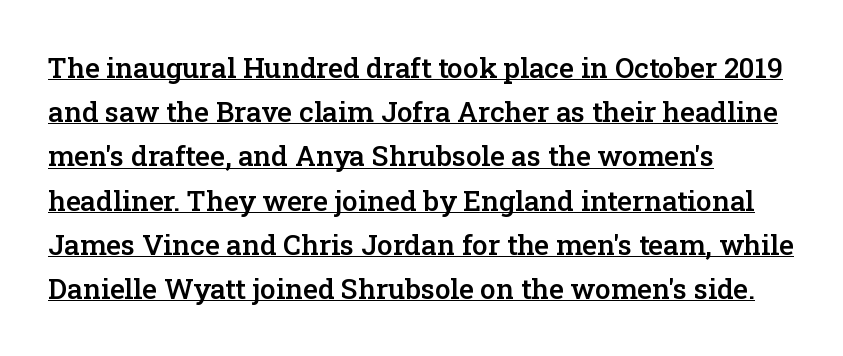
Q: Is the text bold? A: Semi-bold.
Q: Is the text italic (slanted)? A: No, it is upright.
Q: Is the typeface a serif or a sans-serif typeface? A: Serif.
Q: Is the text underlined? A: Yes.
Q: How is the paragraph aligned? A: Left-aligned.
Q: Is the spacing between letters normal or unusually wide? A: Normal.
Q: Is the spacing between lines tight, normal or loose? A: Normal.
Q: Width (condensed, normal, or wide)? A: Normal.
Q: Stroke contrast? A: Low.
Q: x-height? A: Medium.
Q: Monospaced? A: No.
